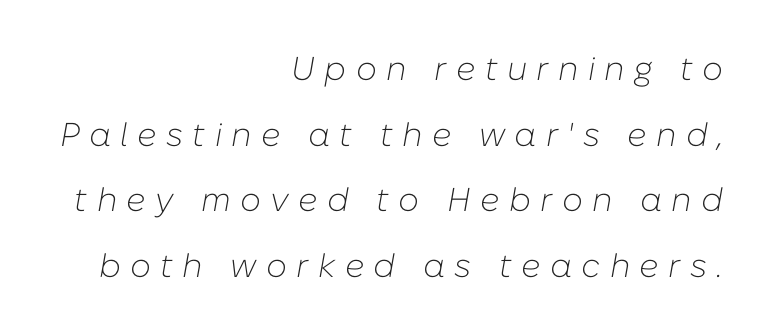
{"italic": "yes", "lean": "right", "slant_degrees": 10, "bold": "no", "weight": "light", "width": "normal", "stroke_contrast": "low", "x_height": "medium", "monospaced": "no", "underline": "no", "align": "right", "line_spacing": "loose", "line_spacing_ratio": 1.99, "letter_spacing": "wide", "letter_spacing_em": 0.28, "glyph_px": 33}
